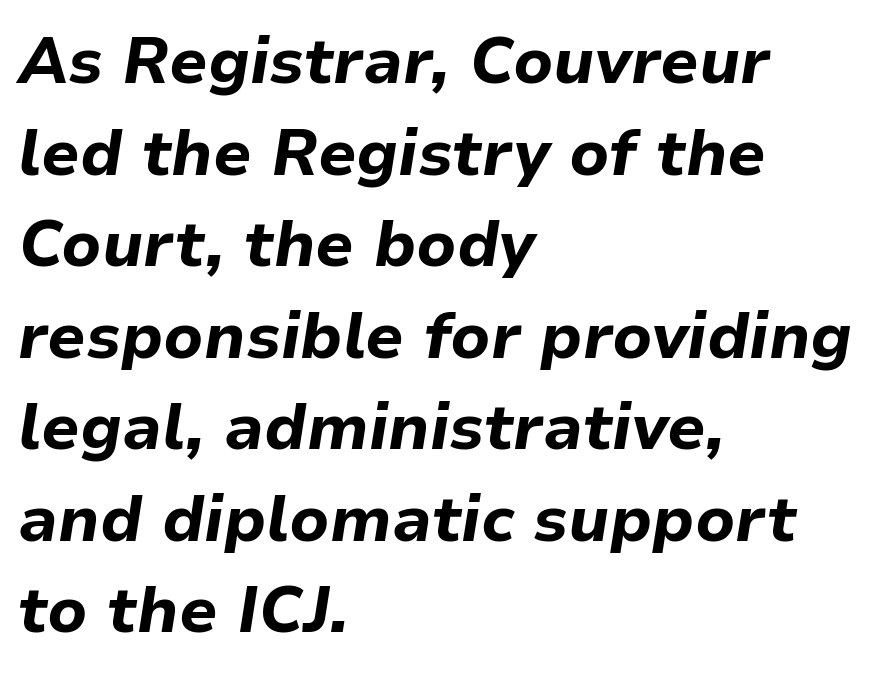
The image shows 64 px bold type, italic (leaning right); set left-aligned, normal line spacing (1.43x), normal letter spacing, not underlined; low stroke contrast and a medium x-height.
